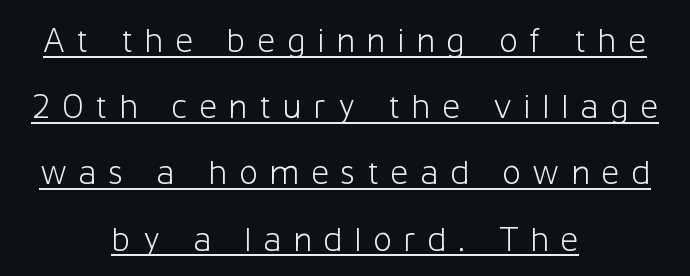
{"serif": "no", "italic": "no", "bold": "no", "weight": "light", "width": "normal", "stroke_contrast": "low", "x_height": "medium", "monospaced": "no", "underline": "yes", "align": "center", "line_spacing_ratio": 1.84, "letter_spacing": "wide", "letter_spacing_em": 0.31, "glyph_px": 36}
